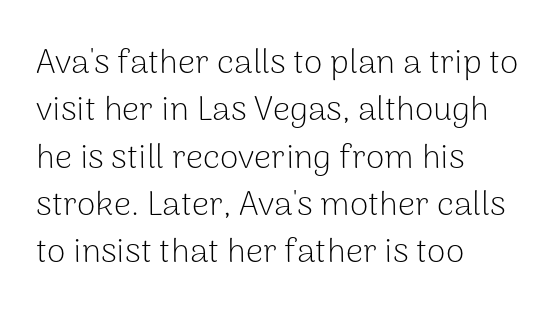
Q: Is the text bold? A: No.
Q: Is the text italic (slanted)? A: No, it is upright.
Q: Is the typeface a serif or a sans-serif typeface? A: Sans-serif.
Q: Is the text underlined? A: No.
Q: How is the paragraph aligned? A: Left-aligned.
Q: Is the spacing between letters normal or unusually wide? A: Normal.
Q: Is the spacing between lines tight, normal or loose? A: Normal.
Q: Width (condensed, normal, or wide)? A: Normal.
Q: Stroke contrast? A: Low.
Q: x-height? A: Medium.
Q: Monospaced? A: No.
